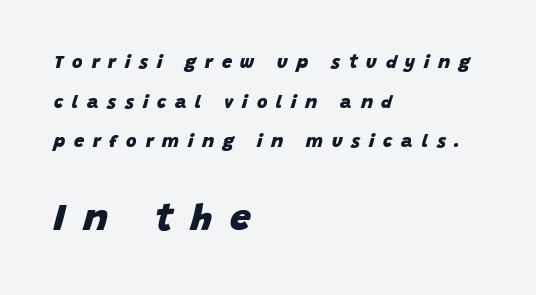
{"italic": "yes", "lean": "right", "slant_degrees": 15, "bold": "yes", "weight": "heavy", "width": "normal", "stroke_contrast": "low", "x_height": "large", "monospaced": "no", "underline": "no", "align": "left", "line_spacing": "loose", "line_spacing_ratio": 2.2, "letter_spacing": "wide", "letter_spacing_em": 0.49, "larger_block": "second", "size_ratio": 2.06, "glyph_px": 37}
